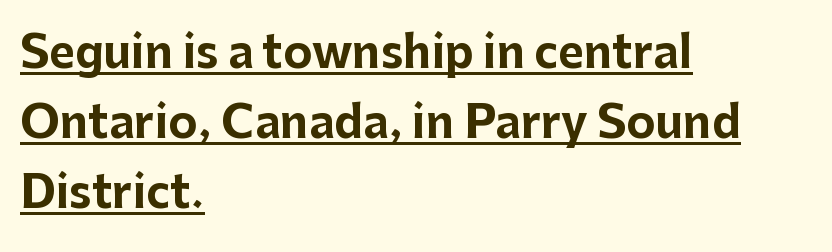
Q: Is the text bold? A: Yes.
Q: Is the text italic (slanted)? A: No, it is upright.
Q: Is the typeface a serif or a sans-serif typeface? A: Sans-serif.
Q: Is the text underlined? A: Yes.
Q: How is the paragraph aligned? A: Left-aligned.
Q: Is the spacing between letters normal or unusually wide? A: Normal.
Q: Is the spacing between lines tight, normal or loose? A: Normal.
Q: Width (condensed, normal, or wide)? A: Normal.
Q: Stroke contrast? A: Low.
Q: x-height? A: Medium.
Q: Monospaced? A: No.
